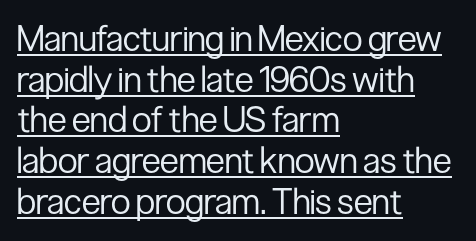
{"serif": "no", "italic": "no", "bold": "no", "weight": "regular", "width": "condensed", "stroke_contrast": "low", "x_height": "medium", "monospaced": "no", "underline": "yes", "align": "left", "line_spacing": "tight", "line_spacing_ratio": 1.13, "letter_spacing": "normal", "letter_spacing_em": 0.0, "glyph_px": 36}
